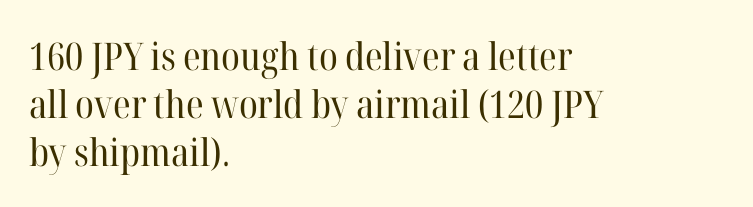
Bold? No — there's no thickening of the strokes. Successive baselines arrive at the customary interval. The rag falls on the right side of this text block. Posture: vertical.
